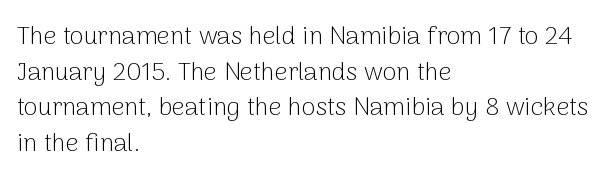
{"italic": "no", "bold": "no", "underline": "no", "align": "left", "line_spacing": "normal", "line_spacing_ratio": 1.43, "letter_spacing": "normal", "letter_spacing_em": 0.0, "glyph_px": 25}
